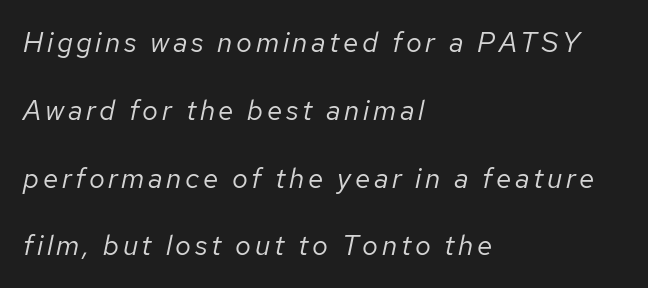
Notice how the stems are inclined rather than vertical — that's the hallmark of italics. Beneath every word, the page is bare. Every row of glyphs begins at an identical x-position on the left. This sample has the flowing, uneven cadence of proportional lettering. Stroke mass is kept to a normal reading level or below. Compared with typical paragraphs, the rows here are farther apart.
